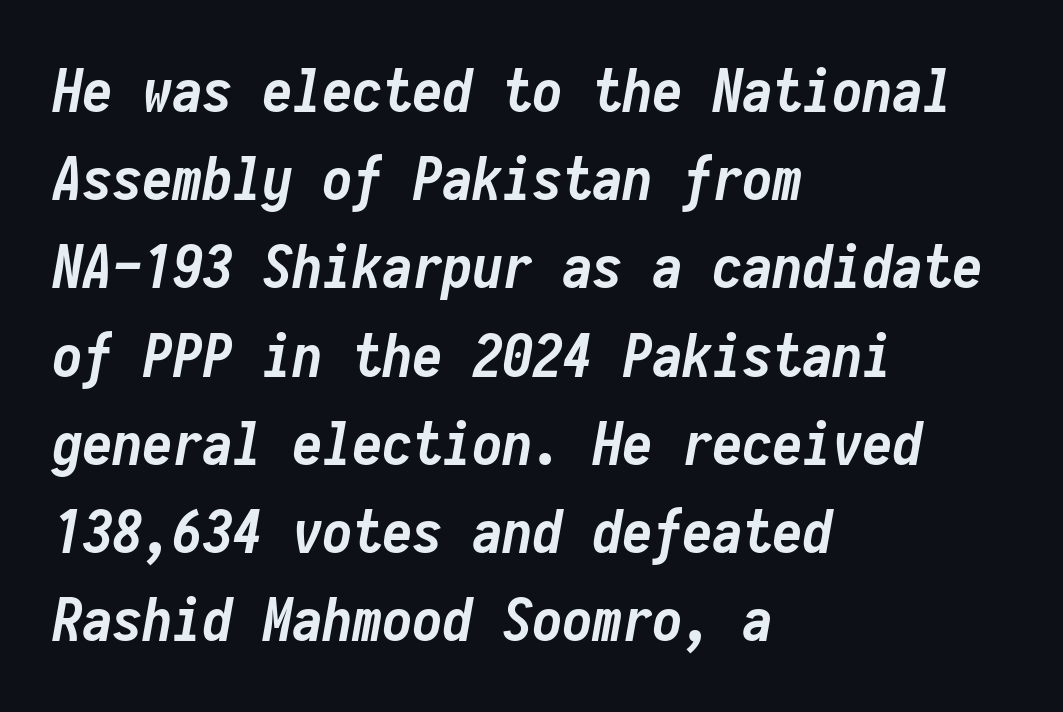
{"italic": "yes", "lean": "right", "slant_degrees": 10, "bold": "yes", "weight": "semibold", "width": "condensed", "stroke_contrast": "low", "x_height": "medium", "monospaced": "yes", "underline": "no", "align": "left", "line_spacing": "normal", "line_spacing_ratio": 1.47, "letter_spacing": "normal", "letter_spacing_em": 0.0, "glyph_px": 60}
